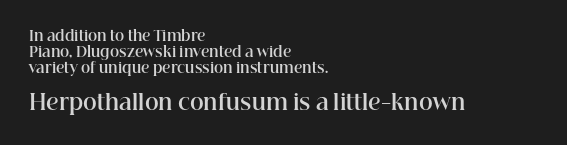
Bold? Absolutely — the strokes are thick and heavy. If you squint, the bottom block still reads clearly — it's the larger of the two. Each line starts at the same left margin while the right side varies. The leading is snug, giving the passage a crowded texture. This sample uses an upright cut, with every glyph sitting square on the baseline. The type is set solid horizontally, with unmodified tracking.
